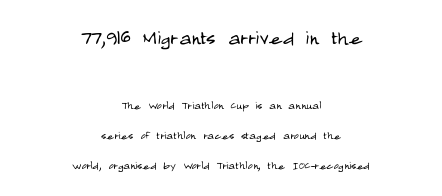
The setting favours the middle, as headings and verse often do. Upright lettering throughout. Vertical stems look standard width or narrower in stroke. The line texture is even and compact thanks to regular tracking. The upper block of text is set noticeably larger than the block beneath it. Regarding leading, the lines here are spaced well apart.
